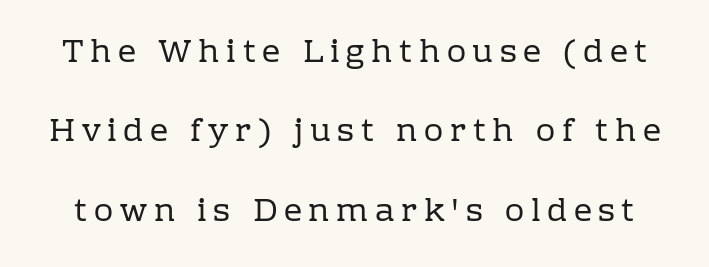
The image shows 32 px regular-weight serif type, upright; set loose line spacing (2.48x), unusually wide letter spacing (+0.21 em), not underlined; low stroke contrast and a medium x-height.
